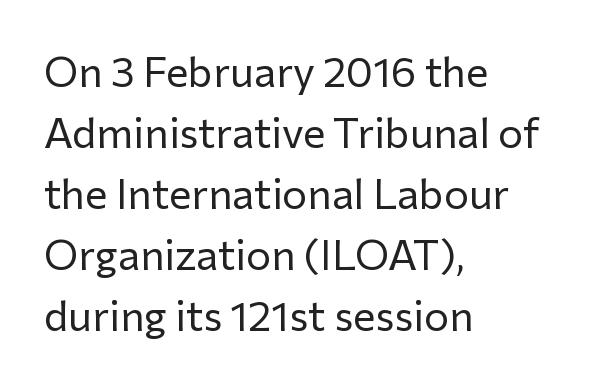
{"serif": "no", "italic": "no", "bold": "no", "weight": "regular", "width": "normal", "stroke_contrast": "low", "x_height": "medium", "monospaced": "no", "underline": "no", "align": "left", "line_spacing": "normal", "line_spacing_ratio": 1.45, "letter_spacing": "normal", "letter_spacing_em": 0.0, "glyph_px": 42}
